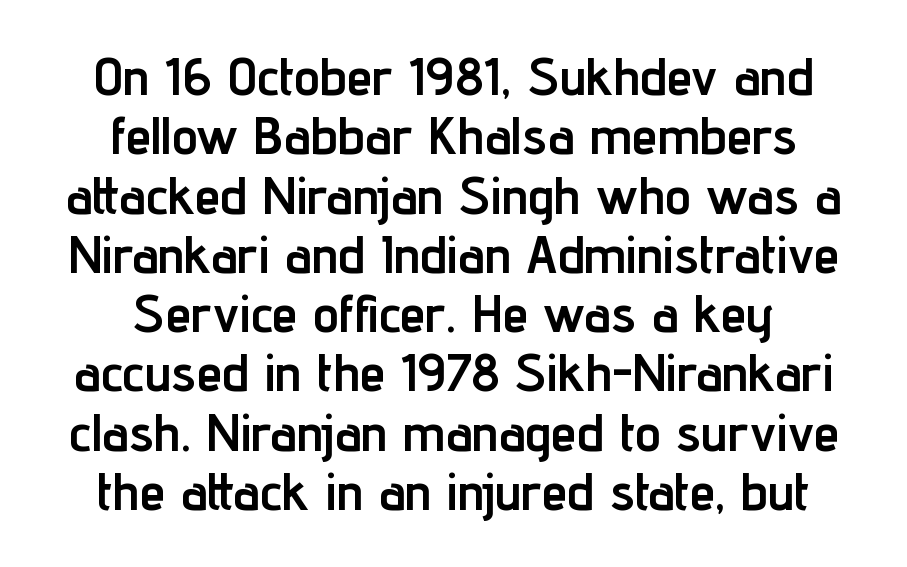
A typesetter would call this proportional, since set widths differ per character. Font category for this specimen: sans-serif. The rendering positions every line midway between the sides. Characters follow at the spacing the type designer built in.
